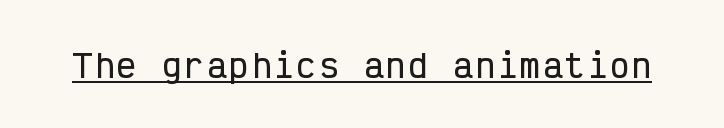
{"serif": "no", "italic": "no", "width": "condensed", "stroke_contrast": "low", "x_height": "medium", "monospaced": "yes", "underline": "yes", "glyph_px": 32}
